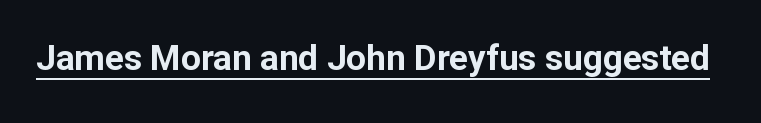
{"serif": "no", "italic": "no", "bold": "yes", "weight": "bold", "width": "normal", "stroke_contrast": "low", "x_height": "medium", "monospaced": "no", "underline": "yes", "letter_spacing": "normal", "letter_spacing_em": 0.0, "glyph_px": 35}
